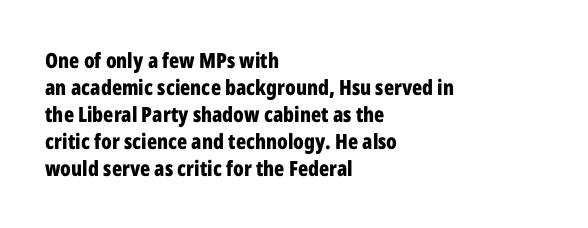
Which margin do the lines hug? The left one — the right edge is uneven. The foot of each line stays bare and open. Strokes here are thick enough to call this a true bold. Does the lettering tilt? It doesn't — this is upright. You could call the tracking neutral — neither tight nor loose. Interline gaps are of average width in this sample.
